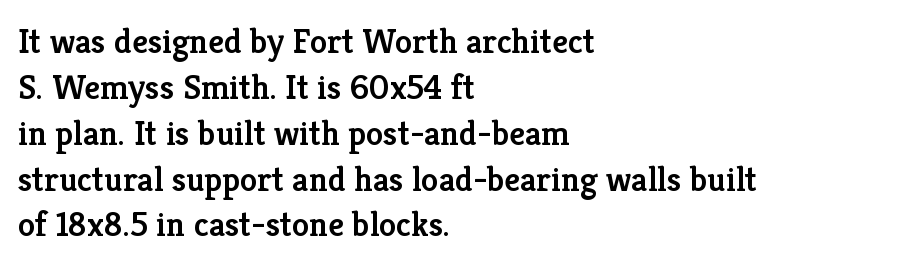
Q: Is the text bold? A: Semi-bold.
Q: Is the text italic (slanted)? A: No, it is upright.
Q: Is the typeface a serif or a sans-serif typeface? A: Serif.
Q: Is the text underlined? A: No.
Q: How is the paragraph aligned? A: Left-aligned.
Q: Is the spacing between letters normal or unusually wide? A: Normal.
Q: Is the spacing between lines tight, normal or loose? A: Normal.
Q: Width (condensed, normal, or wide)? A: Normal.
Q: Stroke contrast? A: Low.
Q: x-height? A: Medium.
Q: Monospaced? A: No.
